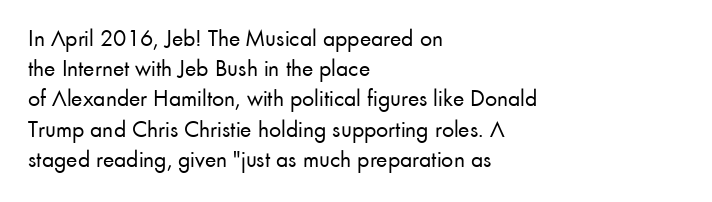
Q: Is the text bold? A: No.
Q: Is the text italic (slanted)? A: No, it is upright.
Q: Is the text underlined? A: No.
Q: How is the paragraph aligned? A: Left-aligned.
Q: Is the spacing between letters normal or unusually wide? A: Normal.
Q: Is the spacing between lines tight, normal or loose? A: Normal.
